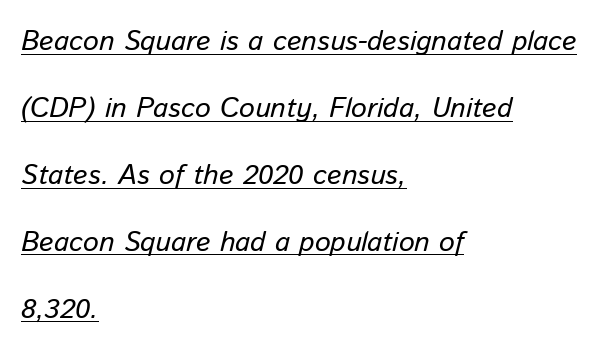
{"italic": "yes", "lean": "right", "slant_degrees": 13, "width": "normal", "stroke_contrast": "low", "x_height": "medium", "monospaced": "no", "underline": "yes", "align": "left", "line_spacing": "loose", "line_spacing_ratio": 2.39, "letter_spacing": "normal", "letter_spacing_em": 0.0, "glyph_px": 28}
